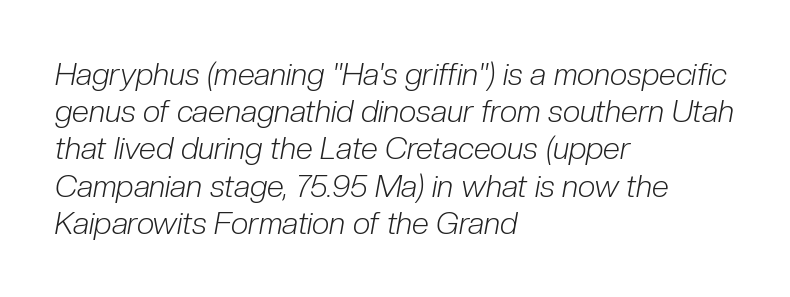
Q: Is the text bold? A: No.
Q: Is the text italic (slanted)? A: Yes, it leans right by about 10 degrees.
Q: Is the text underlined? A: No.
Q: How is the paragraph aligned? A: Left-aligned.
Q: Is the spacing between letters normal or unusually wide? A: Normal.
Q: Width (condensed, normal, or wide)? A: Condensed.
Q: Stroke contrast? A: Low.
Q: x-height? A: Medium.
Q: Monospaced? A: No.
